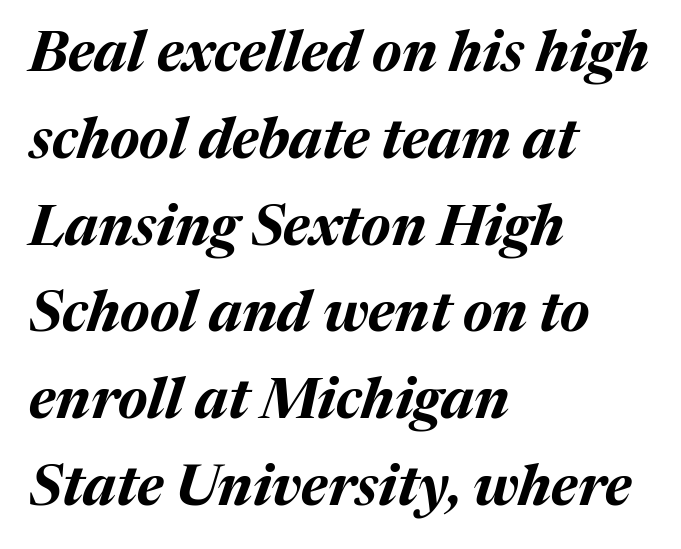
Q: Is the text bold? A: Yes.
Q: Is the text italic (slanted)? A: Yes, it leans right by about 17 degrees.
Q: Is the text underlined? A: No.
Q: How is the paragraph aligned? A: Left-aligned.
Q: Is the spacing between letters normal or unusually wide? A: Normal.
Q: Is the spacing between lines tight, normal or loose? A: Normal.
Q: Width (condensed, normal, or wide)? A: Normal.
Q: Stroke contrast? A: Medium.
Q: x-height? A: Medium.
Q: Monospaced? A: No.
